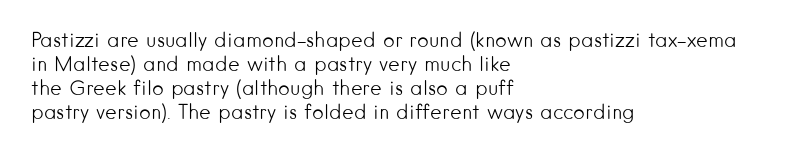
Q: Is the text bold? A: No.
Q: Is the text italic (slanted)? A: No, it is upright.
Q: Is the text underlined? A: No.
Q: How is the paragraph aligned? A: Left-aligned.
Q: Is the spacing between letters normal or unusually wide? A: Normal.
